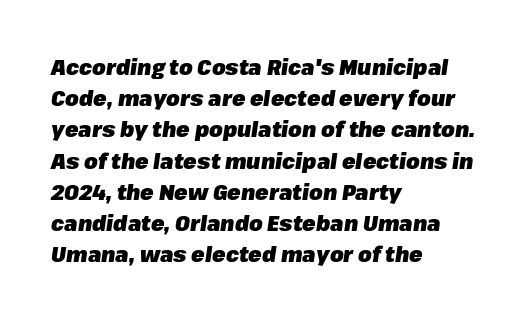
{"italic": "yes", "lean": "right", "slant_degrees": 8, "bold": "yes", "underline": "no", "align": "left", "line_spacing": "normal", "line_spacing_ratio": 1.42, "letter_spacing": "normal", "letter_spacing_em": 0.0, "glyph_px": 22}
